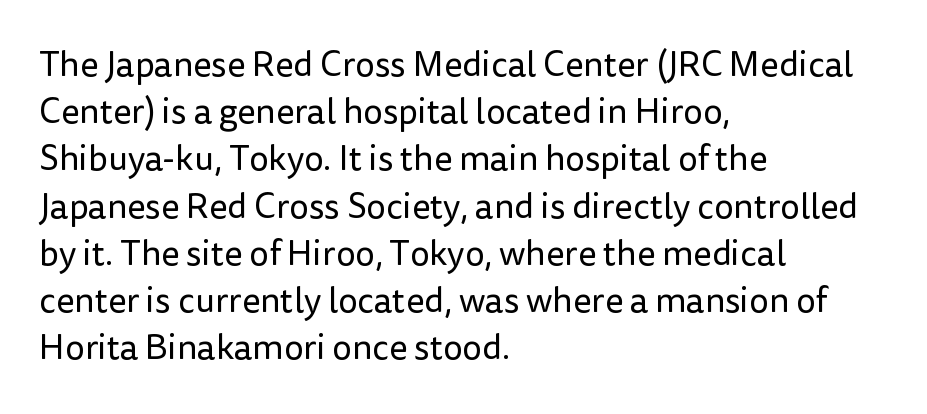
{"serif": "no", "italic": "no", "bold": "no", "weight": "regular", "width": "normal", "stroke_contrast": "low", "x_height": "medium", "monospaced": "no", "underline": "no", "align": "left", "line_spacing": "normal", "line_spacing_ratio": 1.35, "letter_spacing": "normal", "letter_spacing_em": 0.0, "glyph_px": 35}
